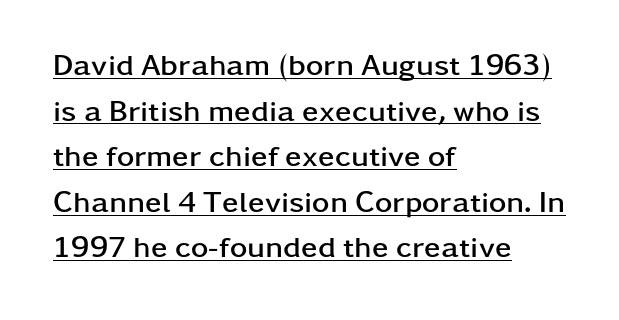
{"serif": "no", "italic": "no", "bold": "yes", "weight": "semibold", "width": "wide", "stroke_contrast": "low", "x_height": "medium", "monospaced": "no", "underline": "yes", "align": "left", "line_spacing": "normal", "line_spacing_ratio": 1.52, "letter_spacing": "normal", "letter_spacing_em": 0.0, "glyph_px": 30}
